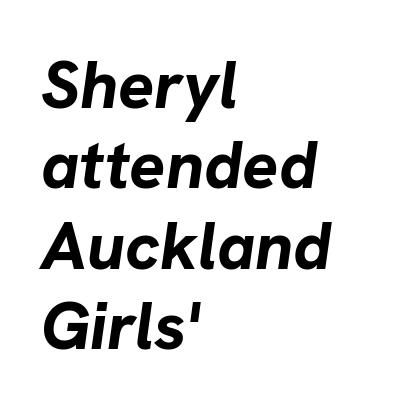
Each glyph is drawn with heavy, bold strokes. The horizontal fit of the characters is conventional and even. No word sits above an underline. The rag falls on the right side of this text block. A typesetter would call this proportional, since set widths differ per character.
